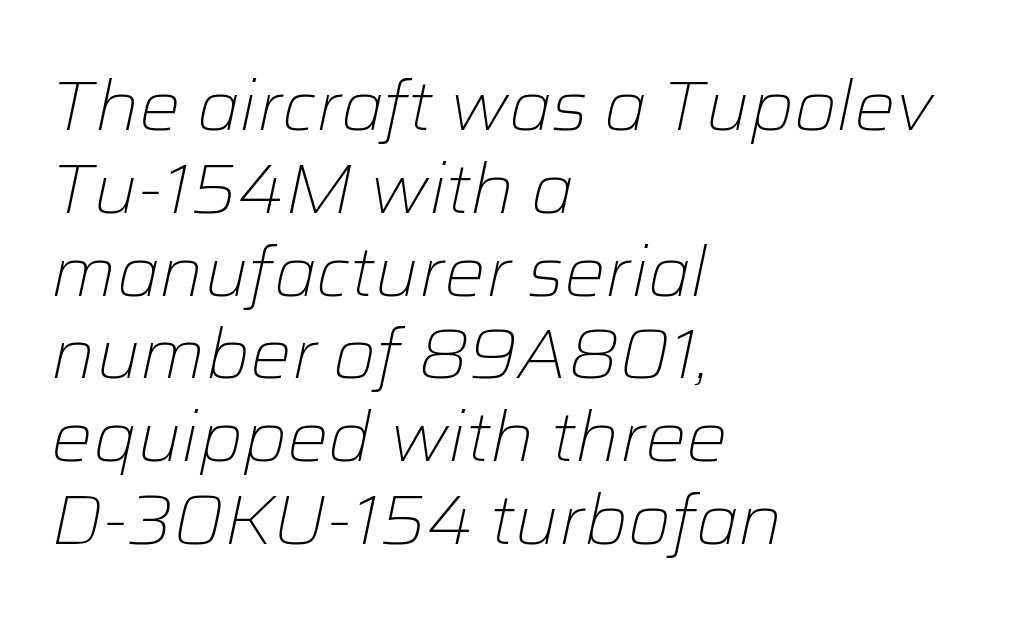
The space beneath each line is pristine and unruled. Ink coverage per letter is moderate at most. Looking at the ascenders, they clearly lean. The rendering uses natural spacing where letterforms have individual widths. Spacing between characters is what you'd get straight out of the box. In CSS terms this would be text-align: left.
